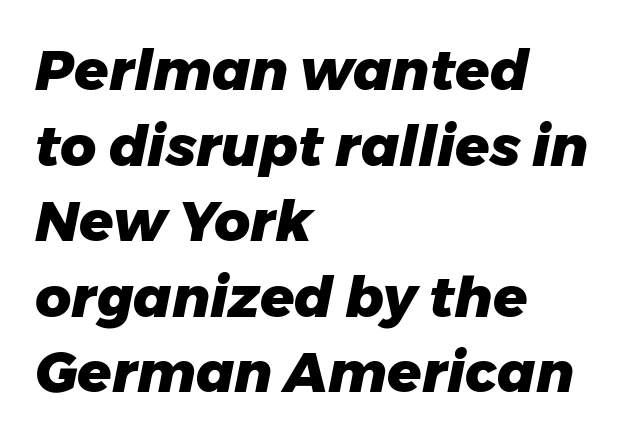
Baseline-to-baseline distance is the conventional proportion of letter height. How heavy is the stroke? Heavy — this is a bold. This rendering features lettering with no underline. A classic flush-left, rag-right setting is used for this passage. Character widths vary here, with narrow letters taking less room than wide ones. What stands out about the letter spacing? Nothing — it is the standard amount.
